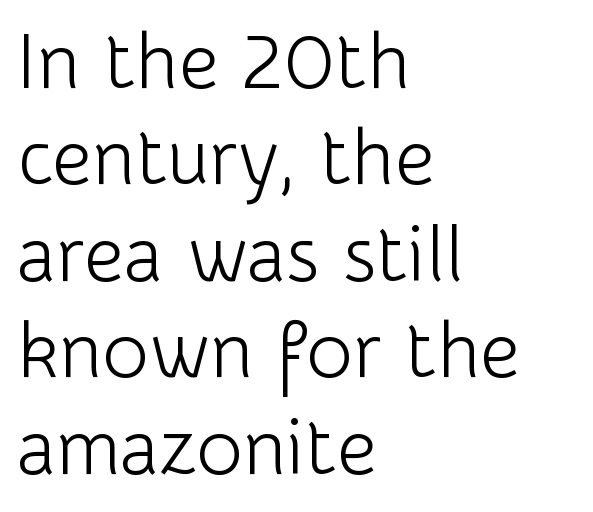
The image shows 79 px light sans-serif type, upright; set left-aligned, line spacing 1.22x, normal letter spacing, not underlined; low stroke contrast and a medium x-height.
